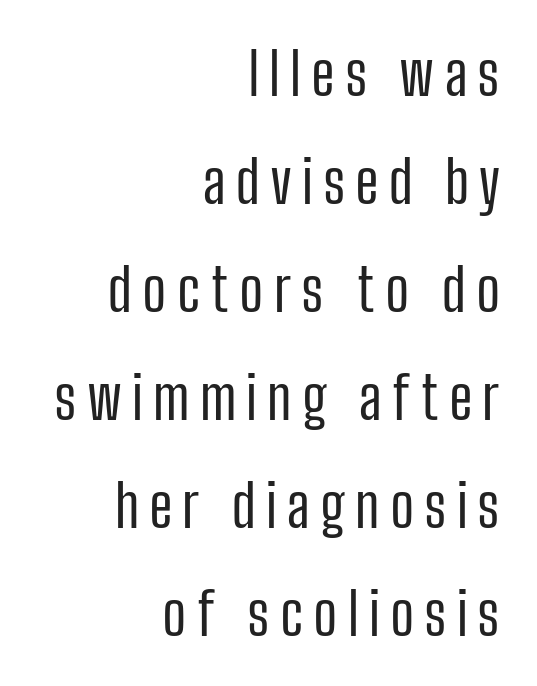
The image shows 59 px regular-weight, condensed sans-serif type, upright; set right-aligned, line spacing 1.83x, not underlined; low stroke contrast and a medium x-height.
